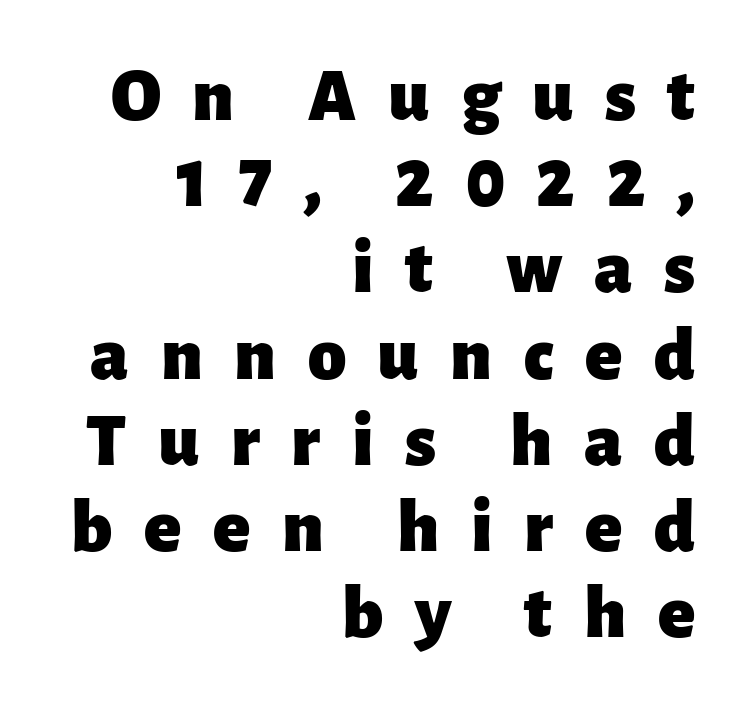
The image shows 77 px heavy sans-serif type, upright; set right-aligned, tight line spacing (1.12x), unusually wide letter spacing (+0.41 em), not underlined; low stroke contrast and a medium x-height.
